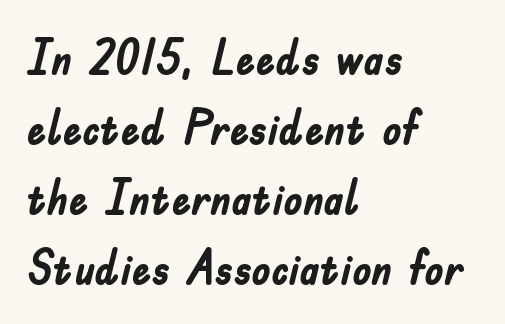
Q: Is the text bold? A: Yes.
Q: Is the text italic (slanted)? A: Yes.
Q: Is the typeface a serif or a sans-serif typeface? A: Sans-serif.
Q: Is the text underlined? A: No.
Q: How is the paragraph aligned? A: Left-aligned.
Q: Is the spacing between letters normal or unusually wide? A: Normal.
Q: Is the spacing between lines tight, normal or loose? A: Normal.
Q: Width (condensed, normal, or wide)? A: Condensed.
Q: Stroke contrast? A: Low.
Q: x-height? A: Small.
Q: Monospaced? A: No.
